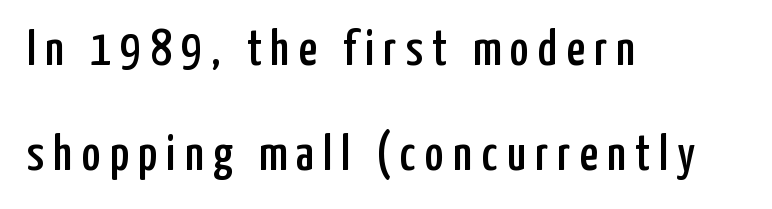
{"serif": "no", "italic": "no", "width": "condensed", "stroke_contrast": "low", "x_height": "medium", "monospaced": "no", "underline": "no", "align": "left", "line_spacing": "loose", "line_spacing_ratio": 2.06, "glyph_px": 51}
